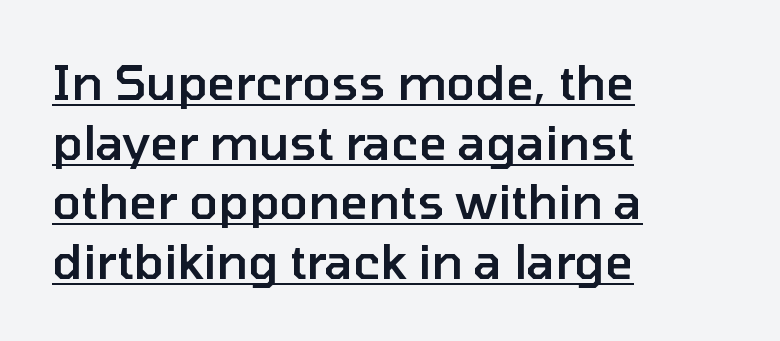
The image shows 48 px semibold sans-serif type, upright; set left-aligned, line spacing 1.24x, normal letter spacing, underlined; low stroke contrast and a medium x-height.
